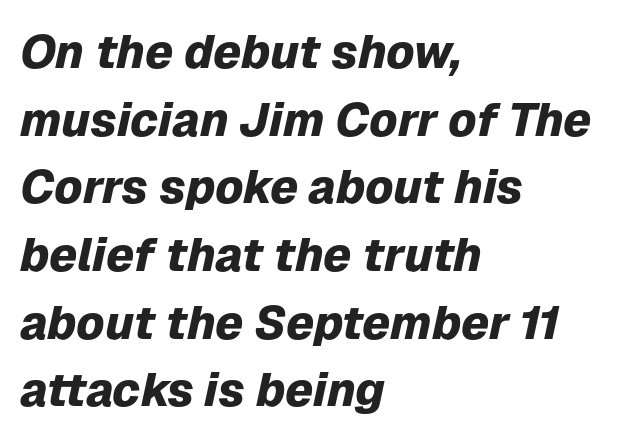
{"italic": "yes", "lean": "right", "slant_degrees": 12, "bold": "yes", "weight": "heavy", "width": "normal", "stroke_contrast": "low", "x_height": "medium", "monospaced": "no", "underline": "no", "align": "left", "line_spacing": "normal", "line_spacing_ratio": 1.44, "letter_spacing": "normal", "letter_spacing_em": 0.0, "glyph_px": 47}
